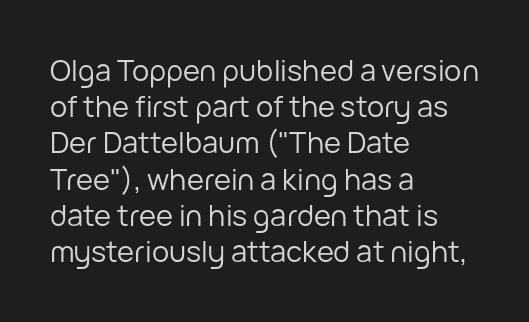
The image shows 29 px regular-weight sans-serif type, upright; set left-aligned, normal line spacing (1.25x), normal letter spacing, not underlined; low stroke contrast and a medium x-height.
